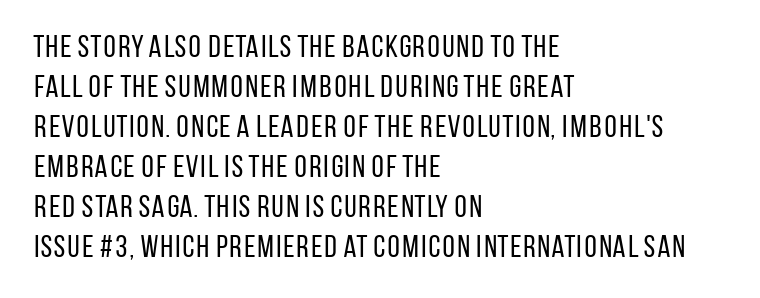
Q: Is the text bold? A: No.
Q: Is the text italic (slanted)? A: No, it is upright.
Q: Is the typeface a serif or a sans-serif typeface? A: Sans-serif.
Q: Is the text underlined? A: No.
Q: How is the paragraph aligned? A: Left-aligned.
Q: Is the spacing between letters normal or unusually wide? A: Normal.
Q: Is the spacing between lines tight, normal or loose? A: Normal.
Q: Width (condensed, normal, or wide)? A: Condensed.
Q: Stroke contrast? A: Low.
Q: x-height? A: Large.
Q: Monospaced? A: No.
